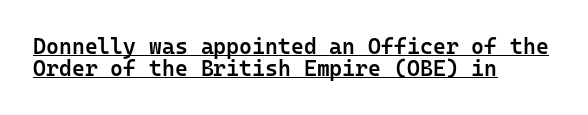
Does a line run under the words? Yes, clearly. What's the leading like? Squeezed, with rows nearly overlapping. One-word summary of the alignment: left. Here the glyphs are tracked normally, forming tight word shapes.
